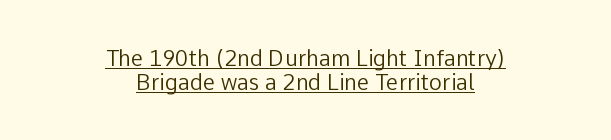
Q: Is the text bold? A: No.
Q: Is the text italic (slanted)? A: No, it is upright.
Q: Is the text underlined? A: Yes.
Q: How is the paragraph aligned? A: Centered.
Q: Is the spacing between letters normal or unusually wide? A: Normal.
Q: Is the spacing between lines tight, normal or loose? A: Tight.
